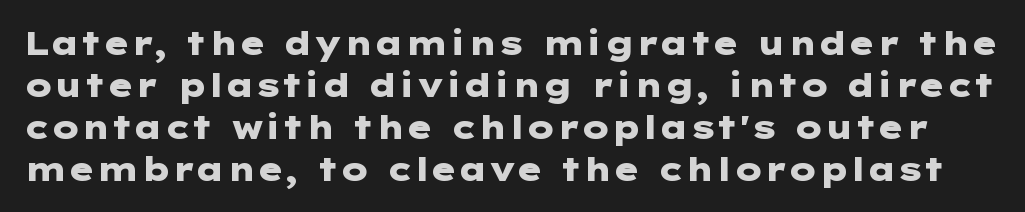
Q: Is the text bold? A: Yes.
Q: Is the text italic (slanted)? A: No, it is upright.
Q: Is the typeface a serif or a sans-serif typeface? A: Sans-serif.
Q: Is the text underlined? A: No.
Q: Is the spacing between letters normal or unusually wide? A: Normal.
Q: Is the spacing between lines tight, normal or loose? A: Normal.
Q: Width (condensed, normal, or wide)? A: Wide.
Q: Stroke contrast? A: Low.
Q: x-height? A: Medium.
